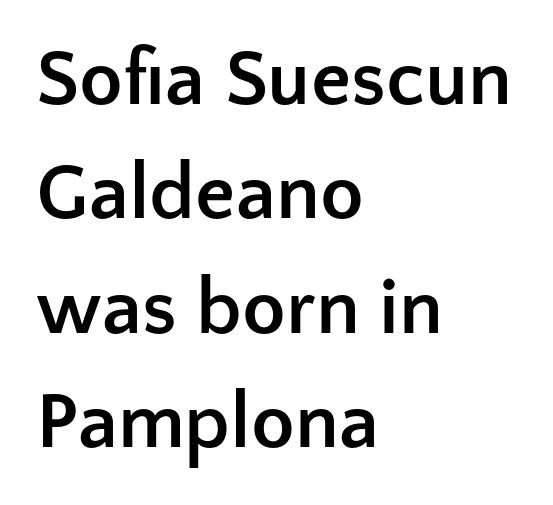
Q: Is the text bold? A: Yes.
Q: Is the text italic (slanted)? A: No, it is upright.
Q: Is the typeface a serif or a sans-serif typeface? A: Sans-serif.
Q: Is the text underlined? A: No.
Q: How is the paragraph aligned? A: Left-aligned.
Q: Is the spacing between letters normal or unusually wide? A: Normal.
Q: Is the spacing between lines tight, normal or loose? A: Normal.
Q: Width (condensed, normal, or wide)? A: Normal.
Q: Stroke contrast? A: Low.
Q: x-height? A: Medium.
Q: Monospaced? A: No.
